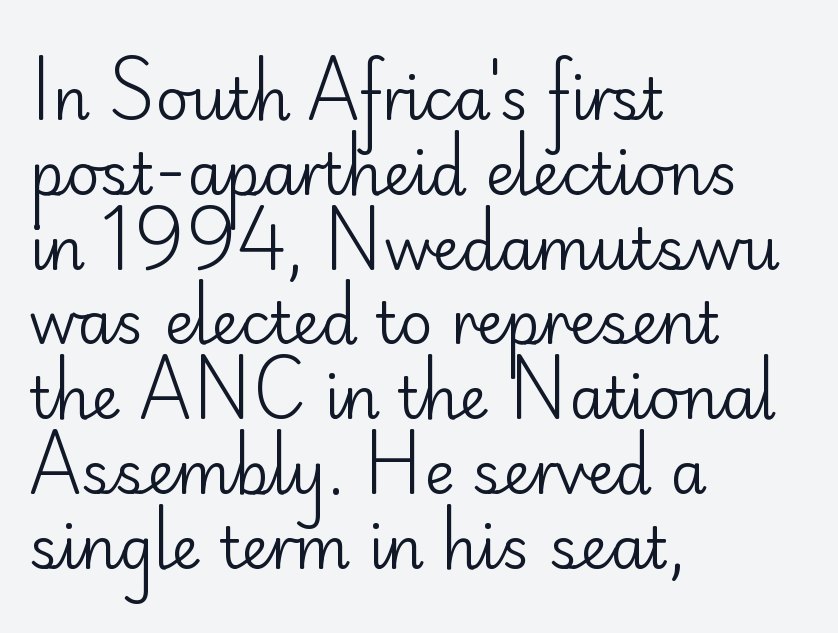
Q: Is the text bold? A: No.
Q: Is the text italic (slanted)? A: No, it is upright.
Q: Is the typeface a serif or a sans-serif typeface? A: Sans-serif.
Q: Is the text underlined? A: No.
Q: How is the paragraph aligned? A: Left-aligned.
Q: Is the spacing between letters normal or unusually wide? A: Normal.
Q: Is the spacing between lines tight, normal or loose? A: Normal.
Q: Width (condensed, normal, or wide)? A: Normal.
Q: Stroke contrast? A: Low.
Q: x-height? A: Small.
Q: Monospaced? A: No.
